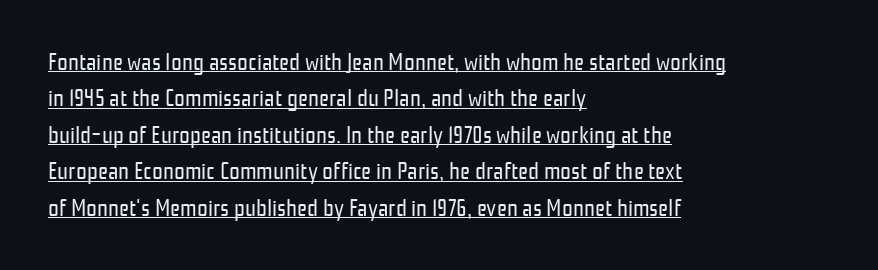
The image shows 24 px text type, upright; set left-aligned, normal line spacing (1.52x), normal letter spacing, underlined.
